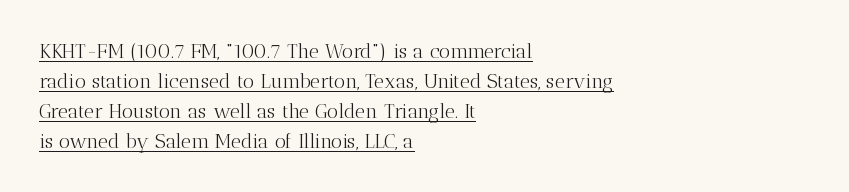
{"italic": "no", "bold": "no", "underline": "yes", "align": "left", "line_spacing": "normal", "line_spacing_ratio": 1.5, "letter_spacing": "normal", "letter_spacing_em": 0.0, "glyph_px": 20}
